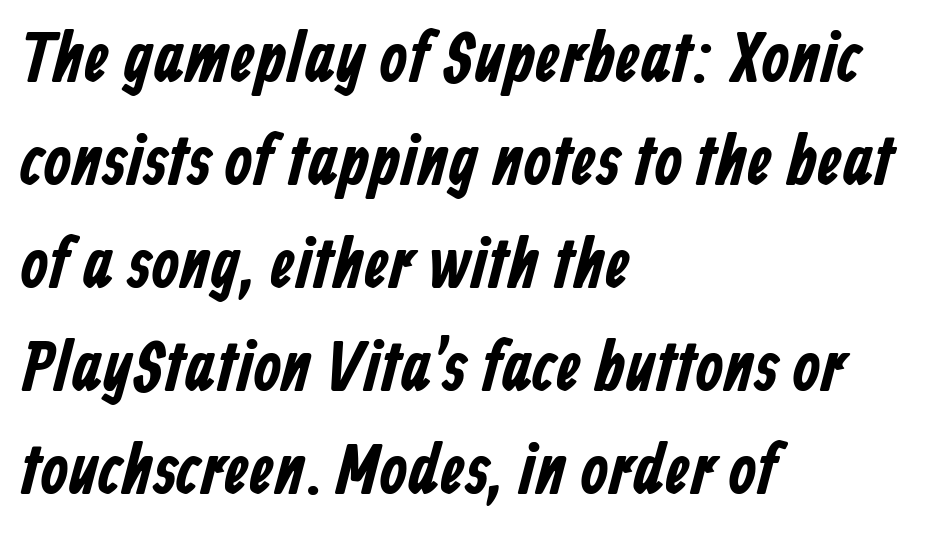
The image shows 71 px condensed sans-serif type; set left-aligned, normal line spacing (1.45x), normal letter spacing, not underlined; low stroke contrast and a medium x-height.
